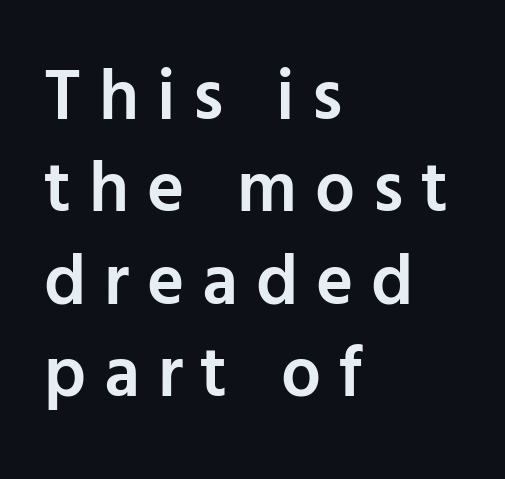
The image shows 71 px semibold sans-serif type, upright; set left-aligned, normal line spacing (1.3x), unusually wide letter spacing (+0.25 em), not underlined; low stroke contrast and a medium x-height.
